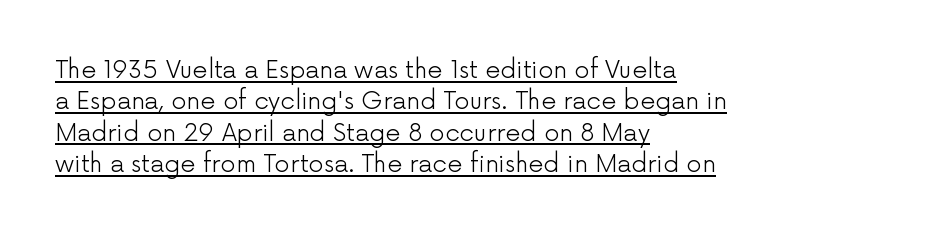
{"italic": "no", "bold": "no", "underline": "yes", "align": "left", "line_spacing": "normal", "line_spacing_ratio": 1.31, "letter_spacing": "normal", "letter_spacing_em": 0.0, "glyph_px": 24}
